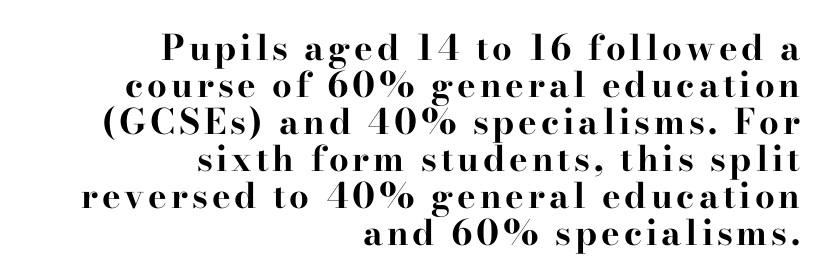
Q: Is the text bold? A: Yes.
Q: Is the text italic (slanted)? A: No, it is upright.
Q: Is the typeface a serif or a sans-serif typeface? A: Serif.
Q: Is the text underlined? A: No.
Q: How is the paragraph aligned? A: Right-aligned.
Q: Is the spacing between lines tight, normal or loose? A: Tight.
Q: Width (condensed, normal, or wide)? A: Wide.
Q: Stroke contrast? A: High.
Q: x-height? A: Small.
Q: Monospaced? A: No.
